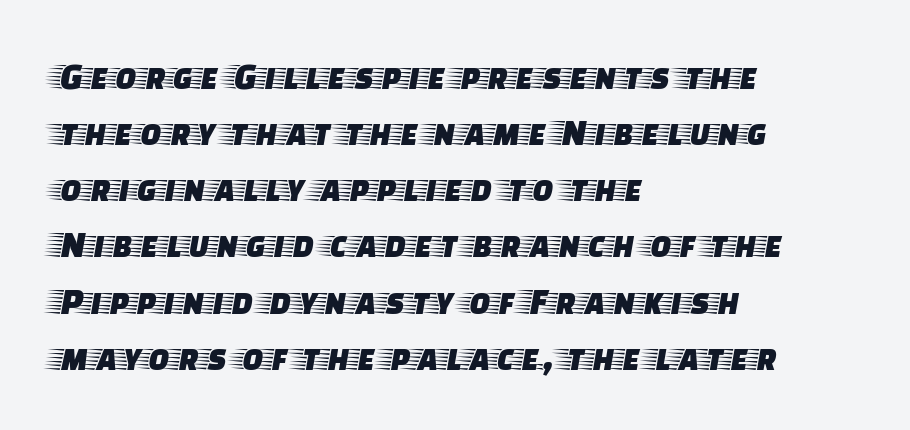
These lines are rendered in a variable-pitch font. Clear beneath every line of the passage. The passage is arranged the way most books set body copy — flush left.
